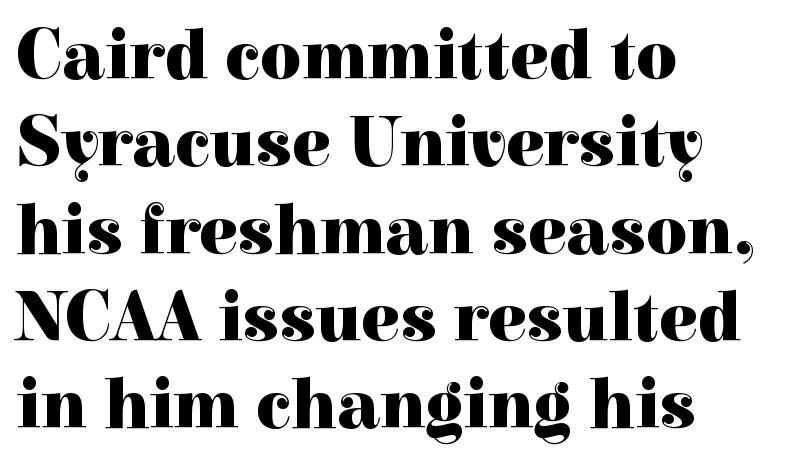
The rag falls on the right side of this text block. In terms of posture, this sample is upright. Each word holds together tightly as a unit, with standard inter-letter gaps. How heavy is the stroke? Heavy — this is a bold. Classification — serif.
